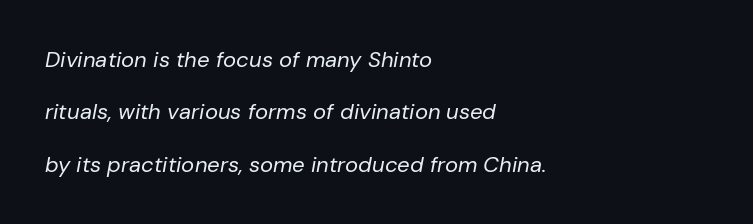
The image shows 22 px text type, italic (leaning right); set left-aligned, loose line spacing (2.38x), normal letter spacing, not underlined.
